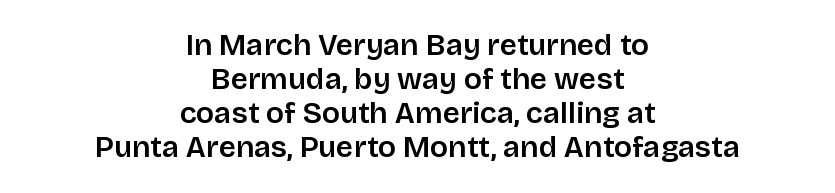
No extra tracking has been applied to these lines. Ordinary non-slanted type is in use. Teacher's note: observe the equal gaps on both sides — that is centered alignment. Line spacing here is tight. Descenders hang freely into open space. The designer went with a sans here, leaving each stem footless.
